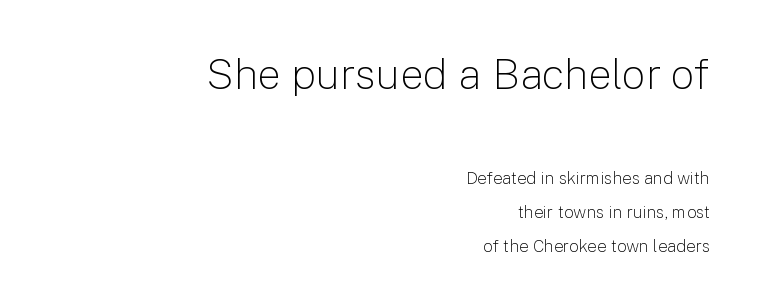
Q: Is the text bold? A: No.
Q: Is the text italic (slanted)? A: No, it is upright.
Q: Is the typeface a serif or a sans-serif typeface? A: Sans-serif.
Q: Is the text underlined? A: No.
Q: How is the paragraph aligned? A: Right-aligned.
Q: Is the spacing between letters normal or unusually wide? A: Normal.
Q: Is the spacing between lines tight, normal or loose? A: Loose.
Q: Which block of text is set in a larger size, the first (top) or the second (bottom)? A: The first (top) one.
Q: Width (condensed, normal, or wide)? A: Normal.
Q: Stroke contrast? A: Low.
Q: x-height? A: Medium.
Q: Monospaced? A: No.
